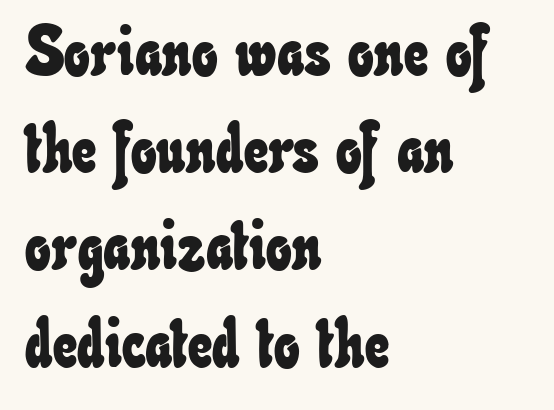
The image shows 68 px condensed type; set left-aligned, normal line spacing (1.43x), normal letter spacing, not underlined; low stroke contrast and a small x-height.
